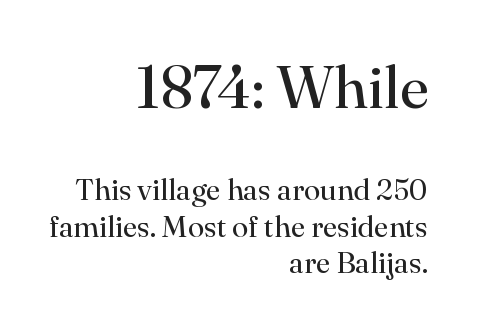
The image shows 60 px regular-weight serif type, upright; set right-aligned, line spacing 1.22x, normal letter spacing, not underlined; the first (top) block is 2.0x larger; high stroke contrast and a small x-height.
